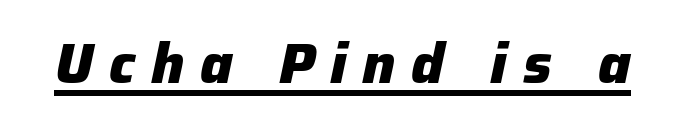
{"italic": "yes", "lean": "right", "slant_degrees": 12, "bold": "yes", "weight": "heavy", "width": "normal", "stroke_contrast": "low", "x_height": "medium", "monospaced": "no", "underline": "yes", "letter_spacing": "wide", "letter_spacing_em": 0.28, "glyph_px": 56}
